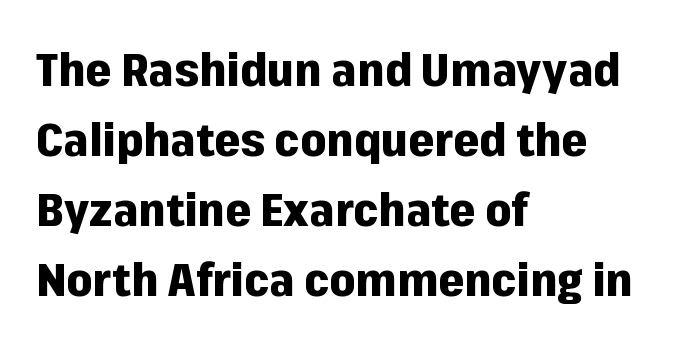
A bare baseline throughout the passage. This rendering employs a face without finishing strokes, i.e., a sans-serif. The line texture is even and compact thanks to regular tracking. You can tell it's not italic because the verticals are truly vertical. Is the block centered? No — it sits flush against the left margin.
